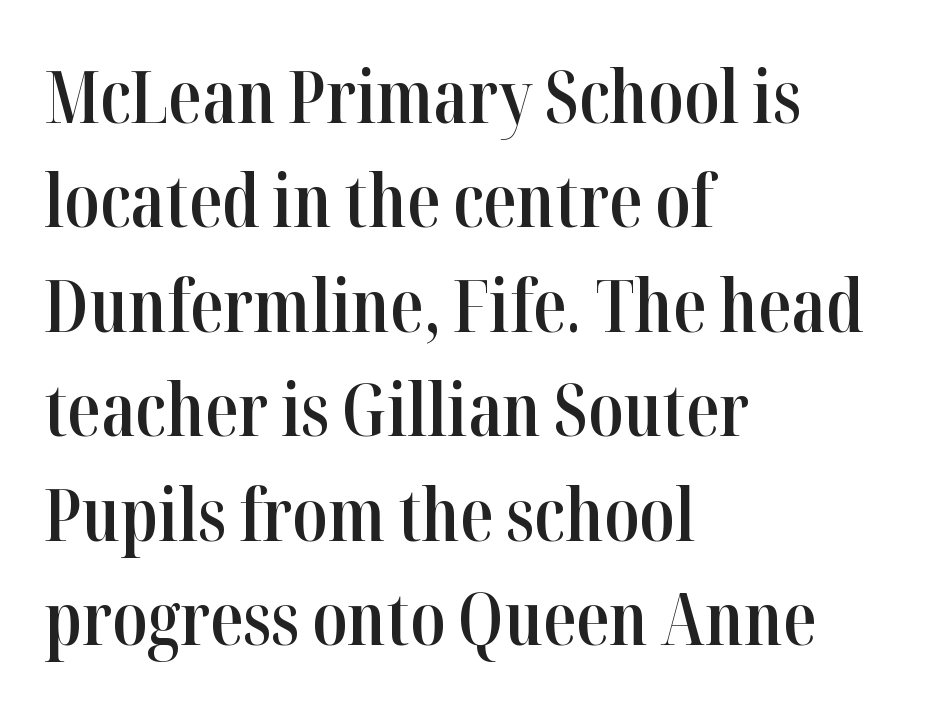
The image shows 73 px semibold, condensed serif type, upright; set left-aligned, normal line spacing (1.43x), normal letter spacing, not underlined; high stroke contrast and a medium x-height.
